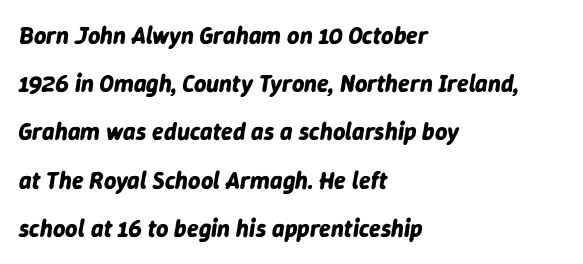
{"italic": "yes", "lean": "right", "slant_degrees": 9, "bold": "yes", "underline": "no", "align": "left", "line_spacing": "loose", "line_spacing_ratio": 2.01, "letter_spacing": "normal", "letter_spacing_em": 0.0, "glyph_px": 24}
